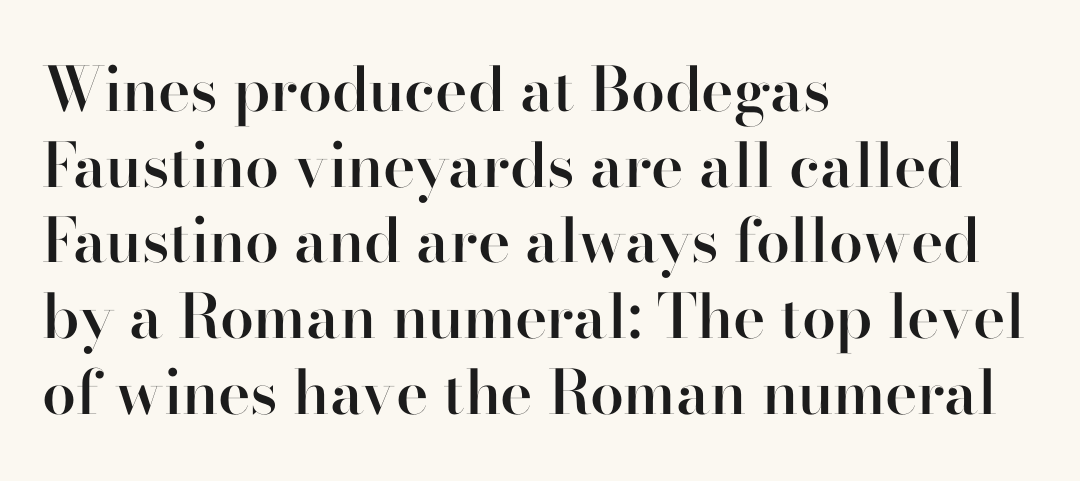
{"serif": "yes", "italic": "no", "bold": "semi", "weight": "semibold", "width": "normal", "stroke_contrast": "high", "x_height": "small", "monospaced": "no", "underline": "no", "align": "left", "line_spacing_ratio": 1.24, "letter_spacing": "normal", "letter_spacing_em": 0.0, "glyph_px": 61}
